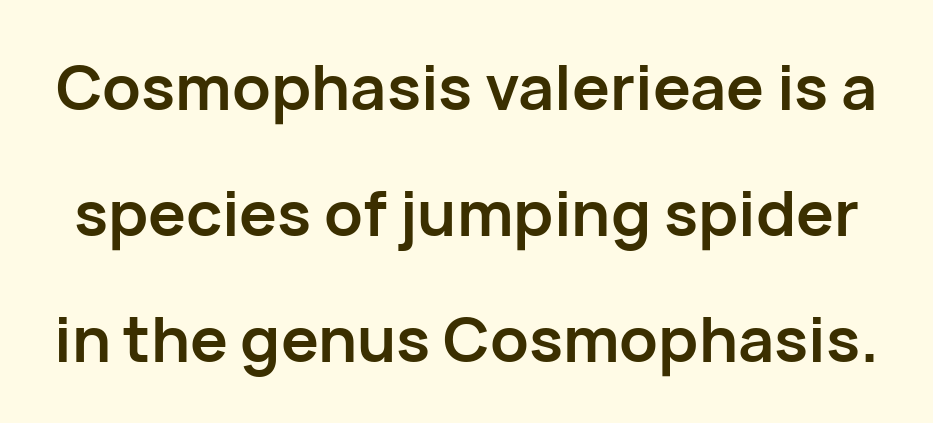
{"serif": "no", "italic": "no", "bold": "yes", "weight": "semibold", "width": "normal", "stroke_contrast": "low", "x_height": "medium", "monospaced": "no", "underline": "no", "line_spacing": "loose", "line_spacing_ratio": 2.0, "letter_spacing": "normal", "letter_spacing_em": 0.0, "glyph_px": 63}
